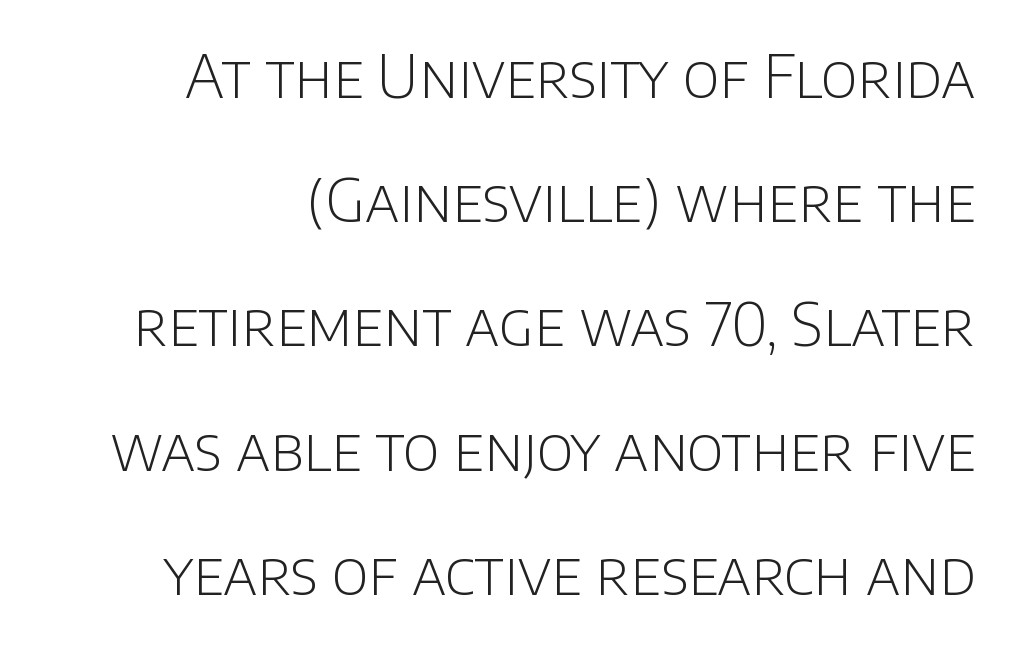
The image shows 60 px light sans-serif type, upright; set right-aligned, loose line spacing (2.07x), normal letter spacing, not underlined; low stroke contrast and a large x-height.
